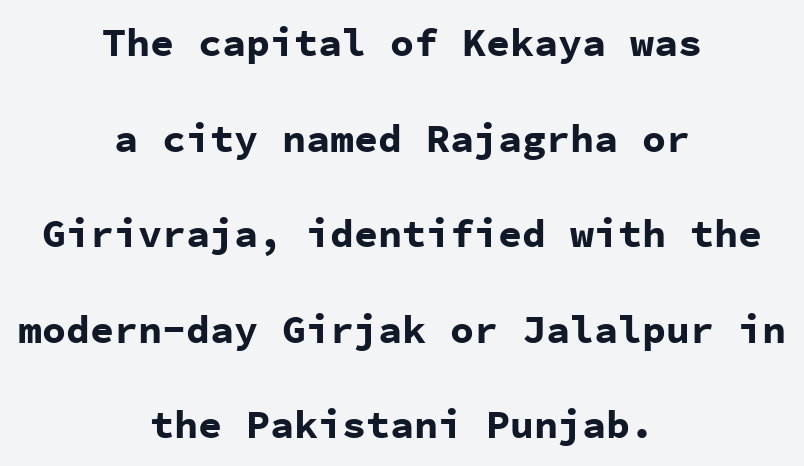
Heft: maximum for text — a bold. Unmarked baselines from the first word to the last. Compared with typical paragraphs, the rows here are farther apart. Is the letter spacing exaggerated? No — it looks like the ordinary default. The compositor balanced each line on the midline. Spacing verdict: monospaced, one width for all characters.
